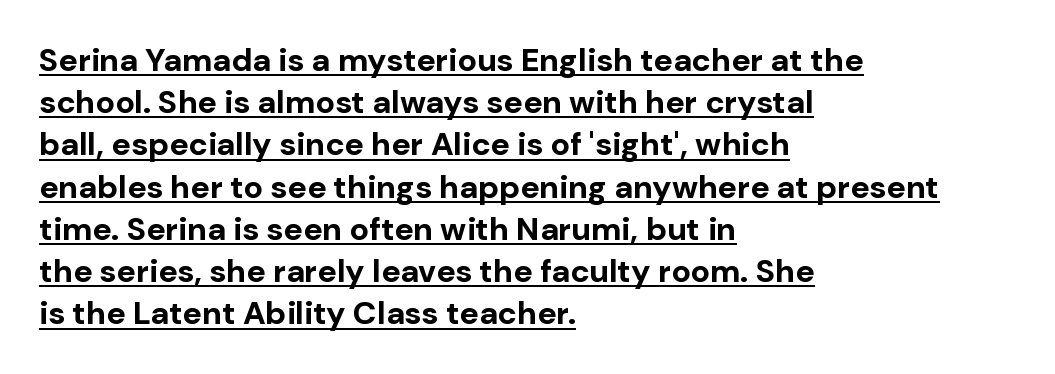
Q: Is the text bold? A: Yes.
Q: Is the text italic (slanted)? A: No, it is upright.
Q: Is the typeface a serif or a sans-serif typeface? A: Sans-serif.
Q: Is the text underlined? A: Yes.
Q: How is the paragraph aligned? A: Left-aligned.
Q: Is the spacing between letters normal or unusually wide? A: Normal.
Q: Is the spacing between lines tight, normal or loose? A: Normal.
Q: Width (condensed, normal, or wide)? A: Normal.
Q: Stroke contrast? A: Low.
Q: x-height? A: Medium.
Q: Monospaced? A: No.
